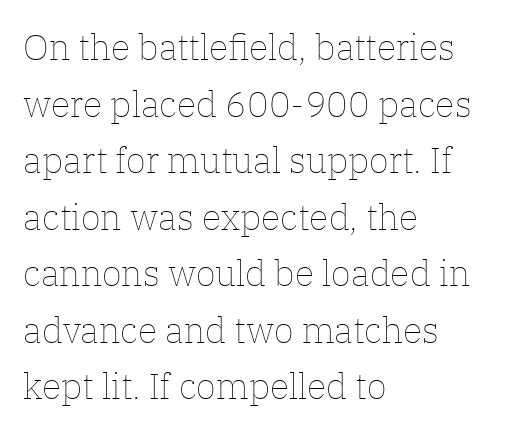
Q: Is the text bold? A: No.
Q: Is the text italic (slanted)? A: No, it is upright.
Q: Is the text underlined? A: No.
Q: How is the paragraph aligned? A: Left-aligned.
Q: Is the spacing between letters normal or unusually wide? A: Normal.
Q: Is the spacing between lines tight, normal or loose? A: Normal.
Q: Width (condensed, normal, or wide)? A: Normal.
Q: Stroke contrast? A: Low.
Q: x-height? A: Medium.
Q: Monospaced? A: No.
